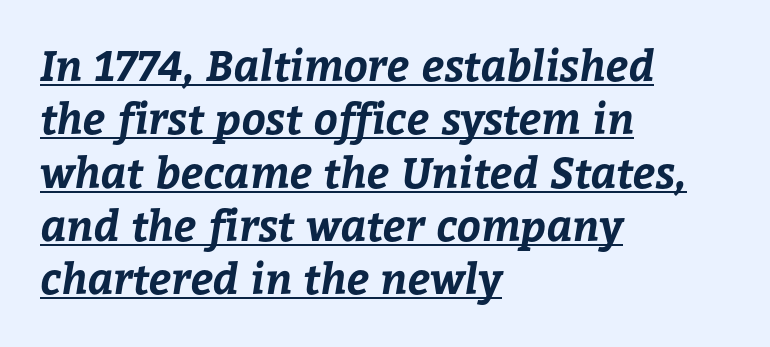
The image shows 42 px bold type; set left-aligned, normal line spacing (1.27x), normal letter spacing, underlined; low stroke contrast and a medium x-height.
